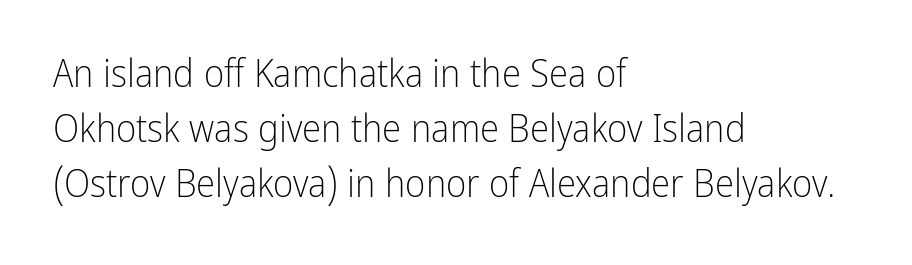
{"serif": "no", "italic": "no", "bold": "no", "weight": "light", "width": "condensed", "stroke_contrast": "low", "x_height": "medium", "monospaced": "no", "underline": "no", "align": "left", "line_spacing": "normal", "line_spacing_ratio": 1.41, "letter_spacing": "normal", "letter_spacing_em": 0.0, "glyph_px": 39}
